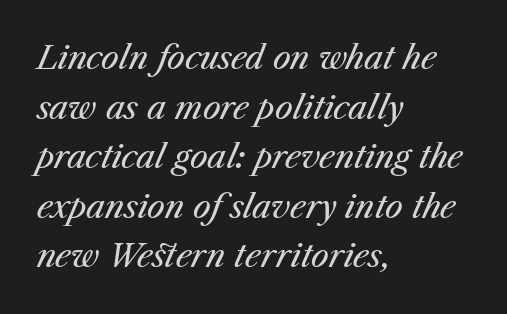
{"italic": "yes", "lean": "right", "slant_degrees": 23, "bold": "no", "weight": "regular", "width": "normal", "stroke_contrast": "medium", "x_height": "medium", "monospaced": "no", "underline": "no", "align": "left", "line_spacing": "normal", "line_spacing_ratio": 1.55, "letter_spacing": "normal", "letter_spacing_em": 0.0, "glyph_px": 32}
